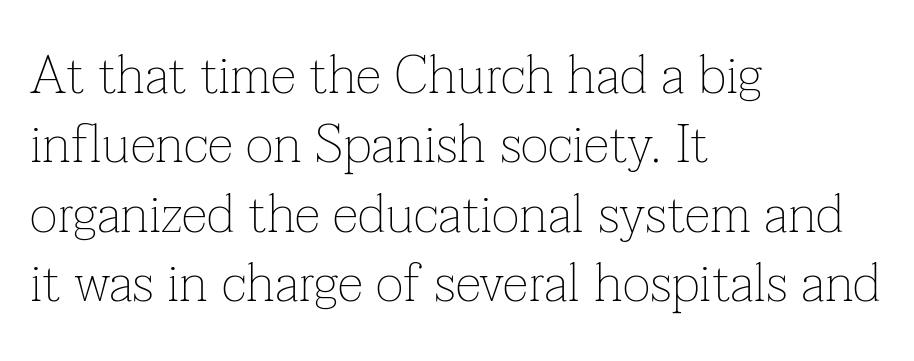
The image shows 53 px thin serif type, upright; set left-aligned, normal line spacing (1.31x), normal letter spacing, not underlined; low stroke contrast and a medium x-height.
